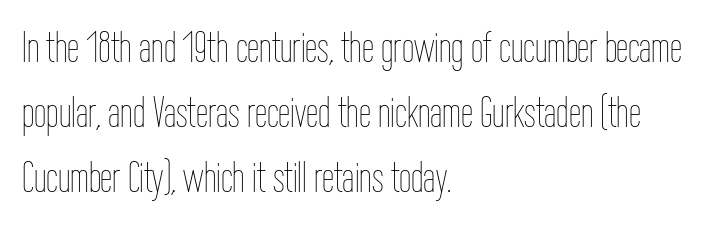
Note the varied advance widths — an 'i' is clearly narrower than an 'm'. A light-to-regular cut is what we see here. This rendering uses left alignment, leaving the right contour irregular. The lines sit at an ordinary, default distance from one another. The axis of the letterforms is exactly vertical. Only glyphs here, with clear space below each row.
